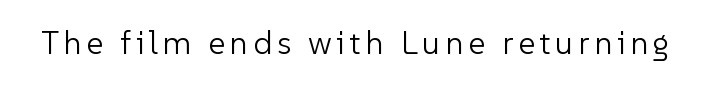
Q: Is the text bold? A: No.
Q: Is the text italic (slanted)? A: No, it is upright.
Q: Is the typeface a serif or a sans-serif typeface? A: Sans-serif.
Q: Is the text underlined? A: No.
Q: Width (condensed, normal, or wide)? A: Normal.
Q: Stroke contrast? A: Low.
Q: x-height? A: Medium.
Q: Monospaced? A: No.
